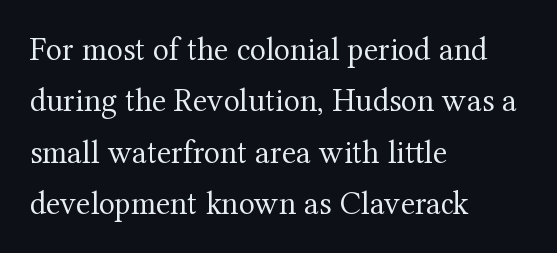
{"serif": "yes", "italic": "no", "bold": "no", "weight": "regular", "width": "normal", "stroke_contrast": "medium", "x_height": "medium", "monospaced": "no", "underline": "no", "align": "left", "line_spacing": "normal", "line_spacing_ratio": 1.56, "letter_spacing": "normal", "letter_spacing_em": 0.0, "glyph_px": 33}
